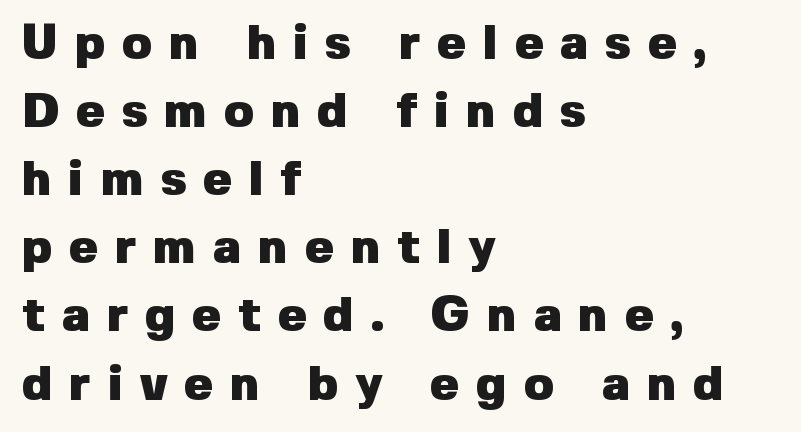
The image shows 49 px heavy sans-serif type, upright; set left-aligned, normal line spacing (1.39x), unusually wide letter spacing (+0.34 em), not underlined; low stroke contrast and a medium x-height.
